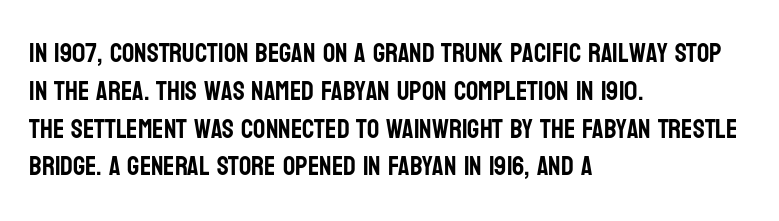
Q: Is the text italic (slanted)? A: No, it is upright.
Q: Is the text underlined? A: No.
Q: How is the paragraph aligned? A: Left-aligned.
Q: Is the spacing between letters normal or unusually wide? A: Normal.
Q: Is the spacing between lines tight, normal or loose? A: Normal.
